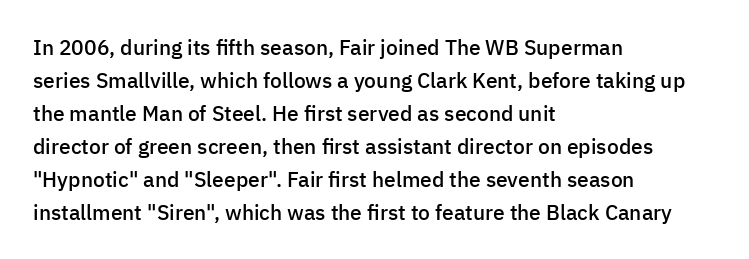
{"italic": "no", "bold": "semi", "underline": "no", "align": "left", "line_spacing": "normal", "line_spacing_ratio": 1.57, "letter_spacing": "normal", "letter_spacing_em": 0.0, "glyph_px": 21}
